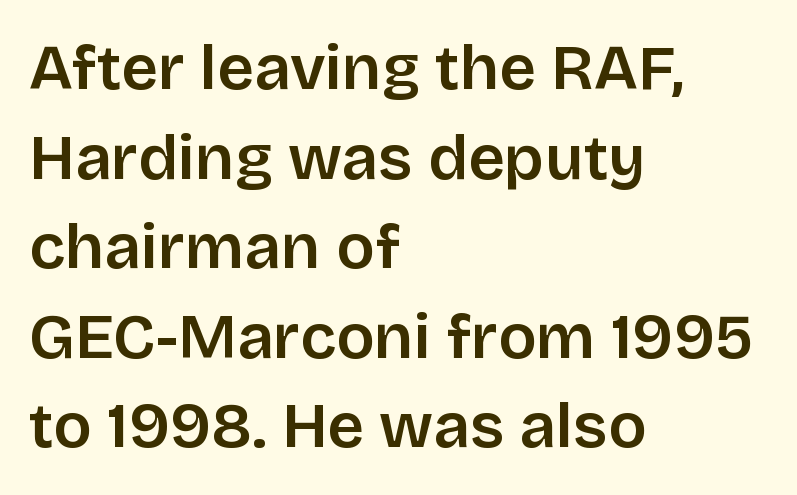
{"serif": "no", "italic": "no", "bold": "semi", "weight": "semibold", "width": "normal", "stroke_contrast": "low", "x_height": "large", "monospaced": "no", "underline": "no", "align": "left", "line_spacing": "normal", "line_spacing_ratio": 1.4, "letter_spacing": "normal", "letter_spacing_em": 0.0, "glyph_px": 64}
